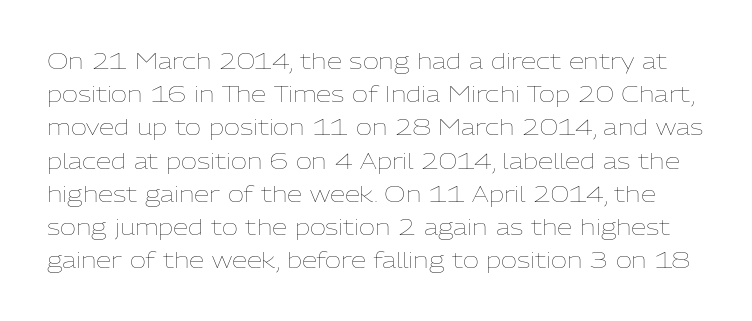
Nobody drew a line under any word here. The letters stand straight up with perfectly vertical stems. Is the type heavy? It reads as light-to-regular instead. The type is set solid horizontally, with unmodified tracking. The lines sit at an ordinary, default distance from one another.
